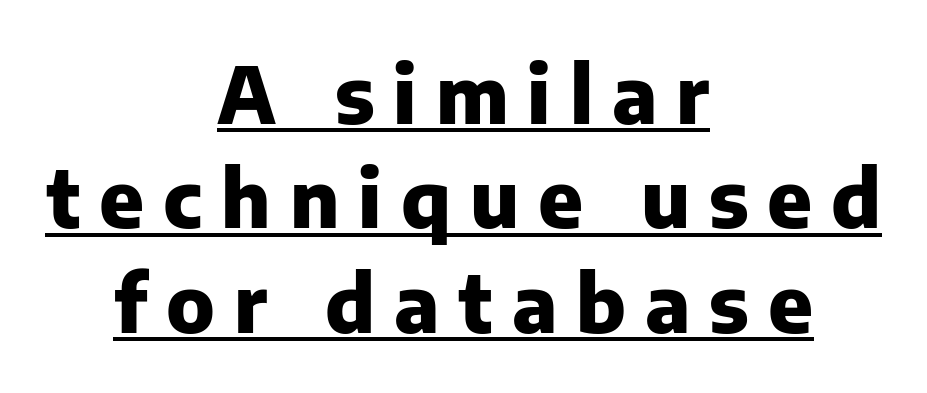
Q: Is the text bold? A: Yes.
Q: Is the text italic (slanted)? A: No, it is upright.
Q: Is the typeface a serif or a sans-serif typeface? A: Sans-serif.
Q: Is the text underlined? A: Yes.
Q: How is the paragraph aligned? A: Centered.
Q: Is the spacing between letters normal or unusually wide? A: Unusually wide.
Q: Is the spacing between lines tight, normal or loose? A: Normal.
Q: Width (condensed, normal, or wide)? A: Normal.
Q: Stroke contrast? A: Low.
Q: x-height? A: Medium.
Q: Monospaced? A: No.
